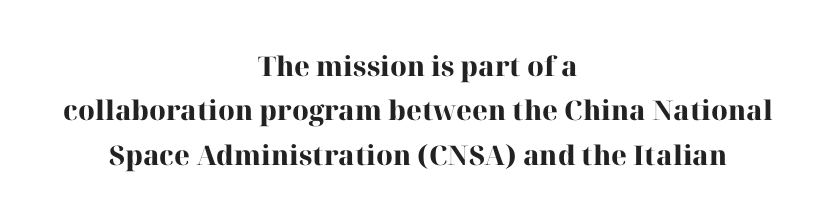
Which margin do the lines hug? Neither — every line sits in the middle. Just letters on the line, the space beneath them empty. How are the letters spaced? Ordinarily, with no added tracking. The space between consecutive lines is moderate.
